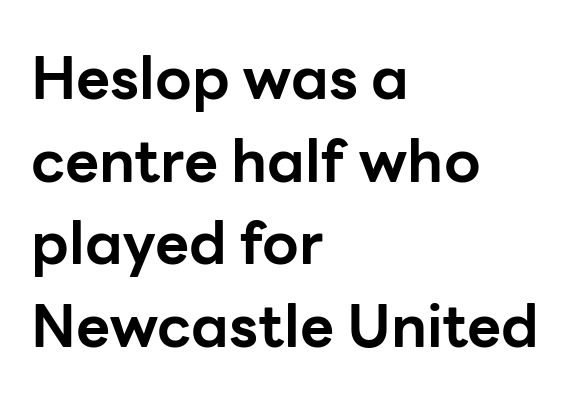
Q: Is the text bold? A: Yes.
Q: Is the text italic (slanted)? A: No, it is upright.
Q: Is the typeface a serif or a sans-serif typeface? A: Sans-serif.
Q: Is the text underlined? A: No.
Q: How is the paragraph aligned? A: Left-aligned.
Q: Is the spacing between letters normal or unusually wide? A: Normal.
Q: Is the spacing between lines tight, normal or loose? A: Normal.
Q: Width (condensed, normal, or wide)? A: Normal.
Q: Stroke contrast? A: Low.
Q: x-height? A: Medium.
Q: Monospaced? A: No.
